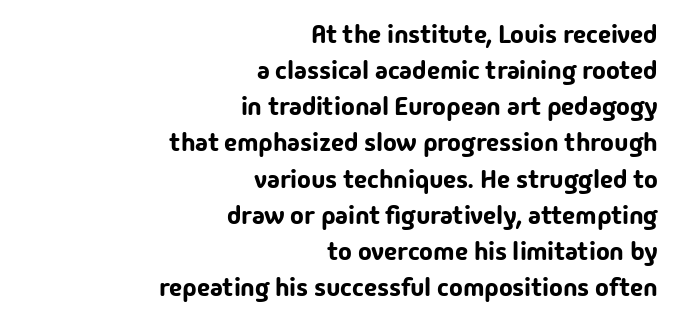
The image shows 26 px text type, upright; set right-aligned, normal line spacing (1.39x), normal letter spacing, not underlined.
